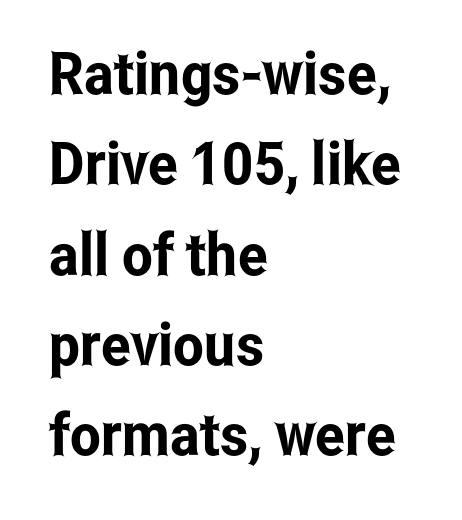
The image shows 59 px condensed sans-serif type, upright; set left-aligned, normal line spacing (1.53x), normal letter spacing, not underlined; low stroke contrast and a medium x-height.
